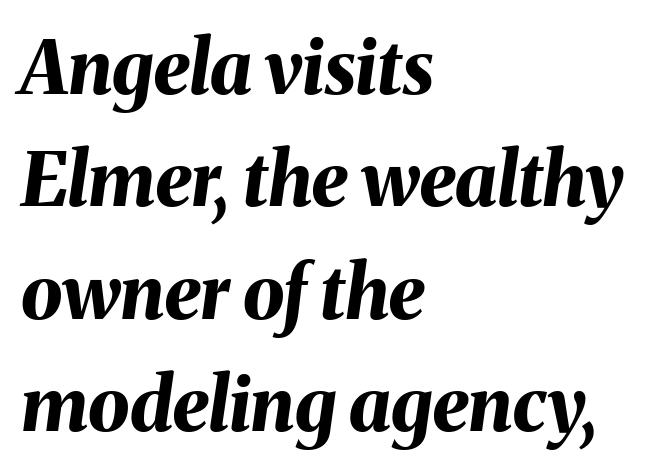
{"italic": "yes", "lean": "right", "slant_degrees": 8, "bold": "yes", "weight": "bold", "width": "normal", "stroke_contrast": "medium", "x_height": "medium", "monospaced": "no", "underline": "no", "align": "left", "line_spacing": "normal", "line_spacing_ratio": 1.52, "letter_spacing": "normal", "letter_spacing_em": 0.0, "glyph_px": 74}
